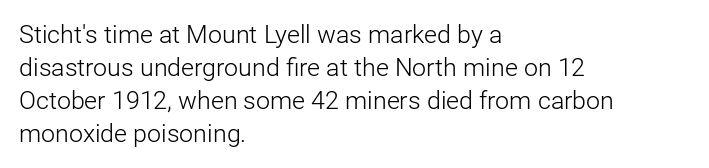
The image shows 25 px text type, upright; set left-aligned, normal line spacing (1.32x), normal letter spacing, not underlined.
